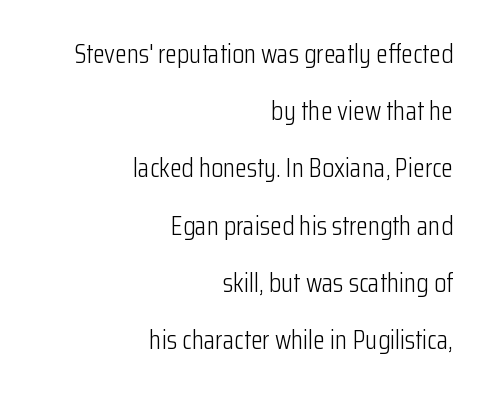
Designer's note — italics off, roman on. A great deal of white space separates one row of letters from the next. These lines are set flush right with a ragged left edge. Students, note that the glyphs here touch the page at normal intervals. Glance below the letters and you will spot only blank space.
